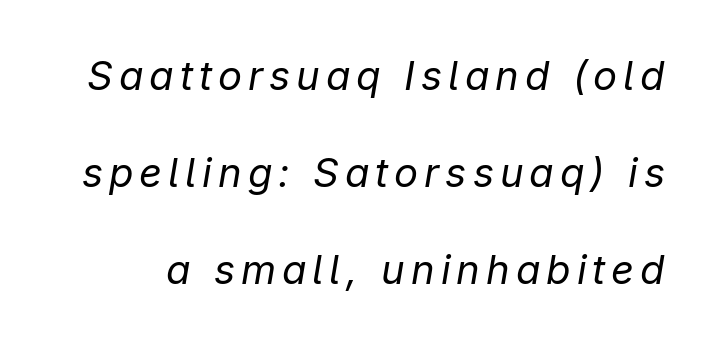
Q: Is the text bold? A: No.
Q: Is the text italic (slanted)? A: Yes, it leans right by about 9 degrees.
Q: Is the text underlined? A: No.
Q: Is the spacing between lines tight, normal or loose? A: Loose.
Q: Width (condensed, normal, or wide)? A: Normal.
Q: Stroke contrast? A: Low.
Q: x-height? A: Medium.
Q: Monospaced? A: No.
